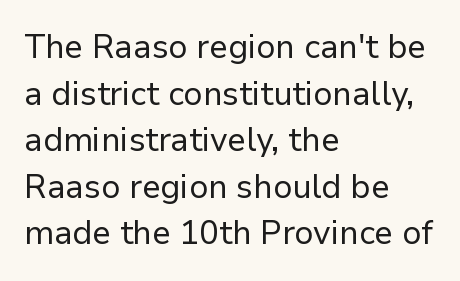
The face used here is rendered with its standard letterfit. This is not heavy type; no bold has been used. Underlining? Definitely not there. Vertically, the passage feels balanced, rows spaced as you'd expect. Think of a printed novel: that variable character pitch is what you see here. This sample uses an upright cut, with every glyph sitting square on the baseline.
